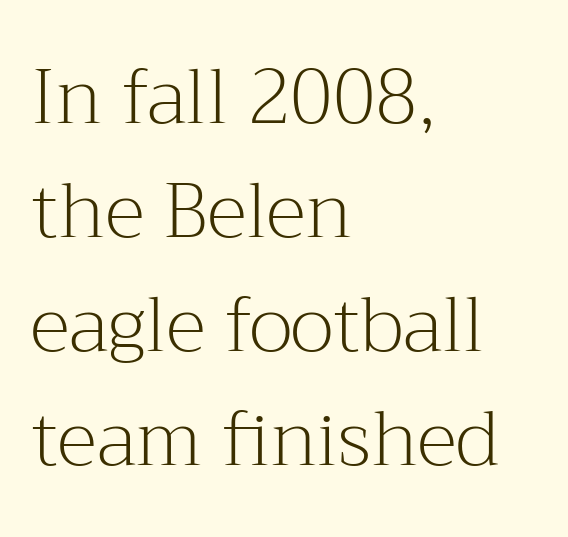
The strip under each line holds only bare page. What's the leading like? Ordinary, nothing unusual. These lines stack with their left ends in a neat column. No chunkiness to these letters — they're not bold. The passage shown has conventional tracking throughout.
